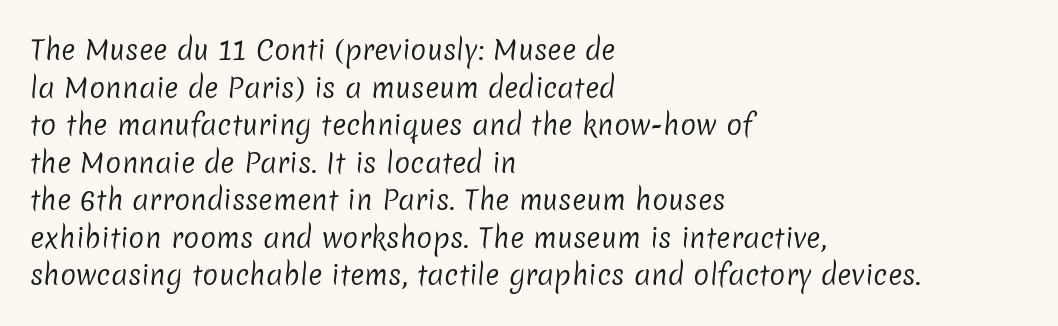
Q: Is the text bold? A: No.
Q: Is the text underlined? A: No.
Q: How is the paragraph aligned? A: Left-aligned.
Q: Is the spacing between letters normal or unusually wide? A: Normal.
Q: Is the spacing between lines tight, normal or loose? A: Normal.
